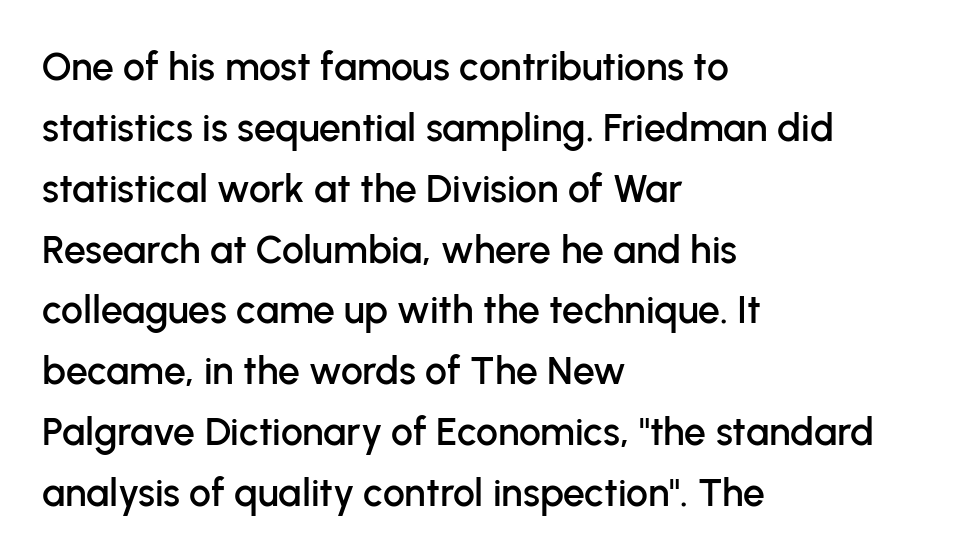
{"serif": "no", "italic": "no", "width": "normal", "stroke_contrast": "low", "x_height": "medium", "monospaced": "no", "underline": "no", "align": "left", "line_spacing": "normal", "line_spacing_ratio": 1.56, "letter_spacing": "normal", "letter_spacing_em": 0.0, "glyph_px": 39}
